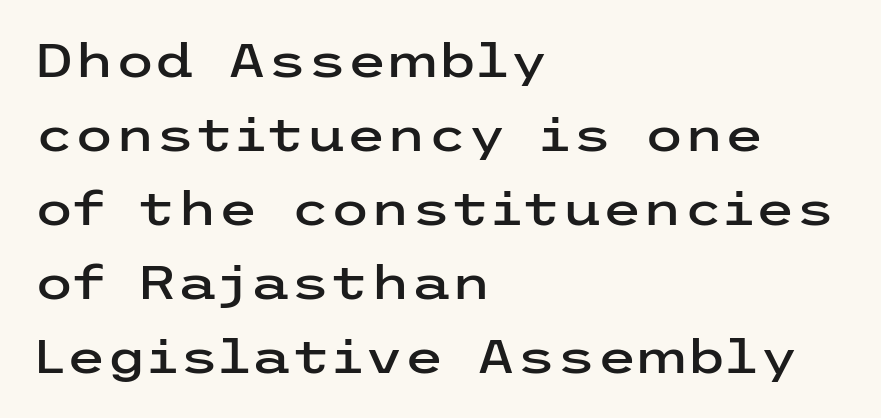
Q: Is the text italic (slanted)? A: No, it is upright.
Q: Is the typeface a serif or a sans-serif typeface? A: Sans-serif.
Q: Is the text underlined? A: No.
Q: How is the paragraph aligned? A: Left-aligned.
Q: Is the spacing between letters normal or unusually wide? A: Normal.
Q: Is the spacing between lines tight, normal or loose? A: Normal.
Q: Width (condensed, normal, or wide)? A: Wide.
Q: Stroke contrast? A: Low.
Q: x-height? A: Medium.
